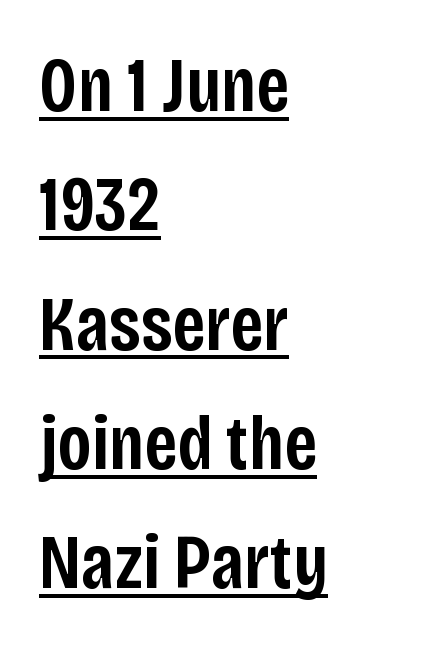
The image shows 77 px semibold, condensed sans-serif type, upright; set left-aligned, normal line spacing (1.55x), normal letter spacing, underlined; low stroke contrast and a large x-height.
